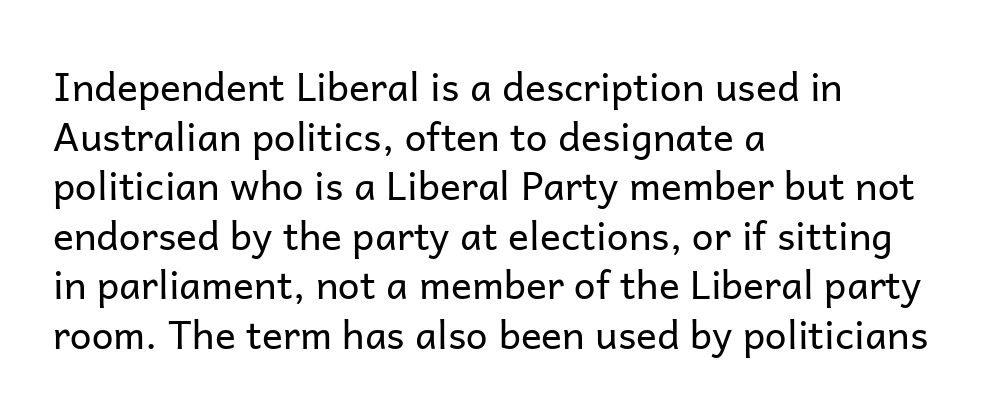
Q: Is the text bold? A: No.
Q: Is the text italic (slanted)? A: No, it is upright.
Q: Is the typeface a serif or a sans-serif typeface? A: Sans-serif.
Q: Is the text underlined? A: No.
Q: How is the paragraph aligned? A: Left-aligned.
Q: Is the spacing between letters normal or unusually wide? A: Normal.
Q: Is the spacing between lines tight, normal or loose? A: Normal.
Q: Width (condensed, normal, or wide)? A: Normal.
Q: Stroke contrast? A: Low.
Q: x-height? A: Medium.
Q: Monospaced? A: No.
